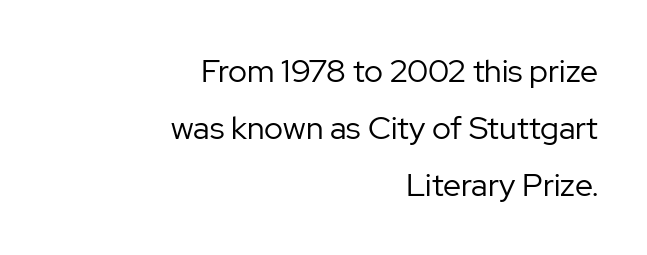
The image shows 32 px regular-weight sans-serif type, upright; set right-aligned, line spacing 1.78x, normal letter spacing, not underlined; low stroke contrast and a medium x-height.
